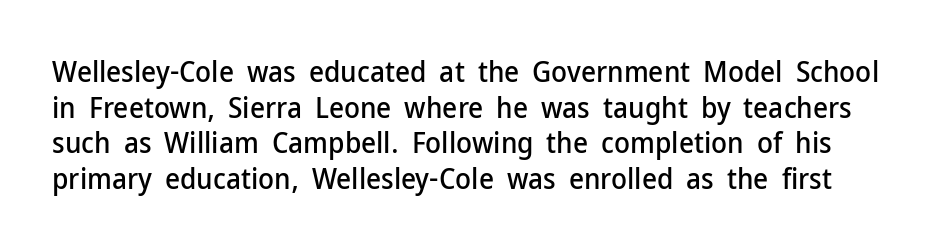
Q: Is the text italic (slanted)? A: No, it is upright.
Q: Is the typeface a serif or a sans-serif typeface? A: Sans-serif.
Q: Is the text underlined? A: No.
Q: Is the spacing between letters normal or unusually wide? A: Normal.
Q: Width (condensed, normal, or wide)? A: Normal.
Q: Stroke contrast? A: Low.
Q: x-height? A: Medium.
Q: Monospaced? A: No.
